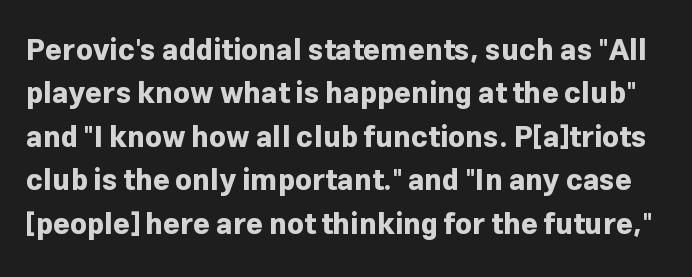
A sans-serif font was chosen for this passage. Thick stems and heavy bowls — unmistakably bold. Has an underline been added? It has not. Is this a fixed-width face? No — the glyphs have proportional, varying widths. This is the regular roman posture of the typeface. Look at the tracking — it's just the regular setting, nothing added.
